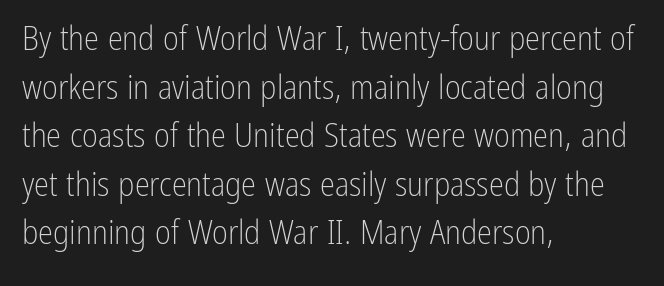
The image shows 34 px light, condensed sans-serif type, upright; set left-aligned, normal line spacing (1.43x), normal letter spacing, not underlined; low stroke contrast and a medium x-height.
